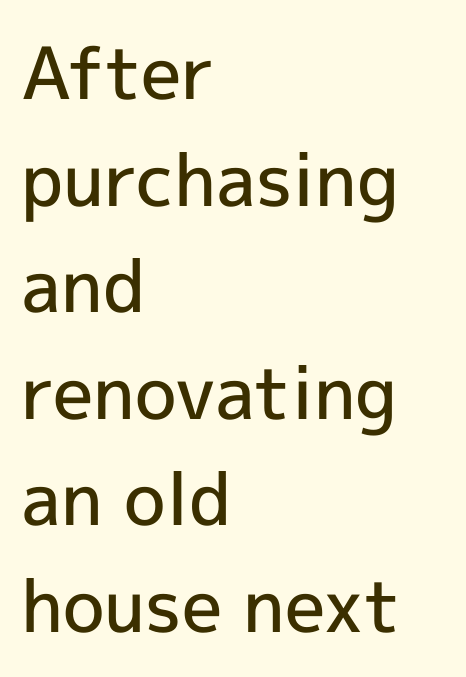
Italic? Not at all — the glyphs are vertical. Typeset ragged right — the left edge is the straight one. Honestly, the letter spacing is just normal — you wouldn't notice it. Evenly set lines give the paragraph a standard silhouette. These lines are rendered in a variable-pitch font.
